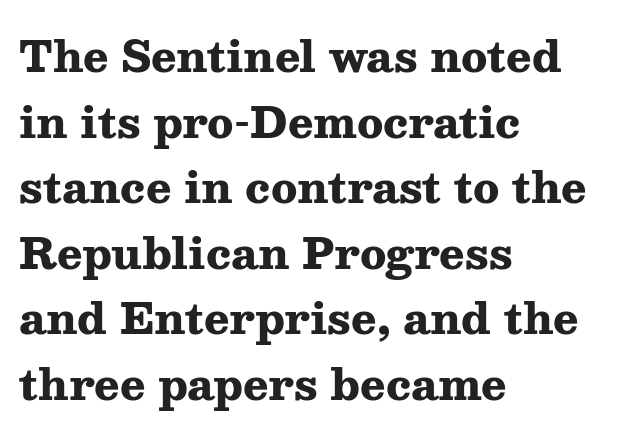
Q: Is the text bold? A: Yes.
Q: Is the text italic (slanted)? A: No, it is upright.
Q: Is the typeface a serif or a sans-serif typeface? A: Serif.
Q: Is the text underlined? A: No.
Q: How is the paragraph aligned? A: Left-aligned.
Q: Is the spacing between letters normal or unusually wide? A: Normal.
Q: Is the spacing between lines tight, normal or loose? A: Normal.
Q: Width (condensed, normal, or wide)? A: Wide.
Q: Stroke contrast? A: Medium.
Q: x-height? A: Medium.
Q: Monospaced? A: No.
